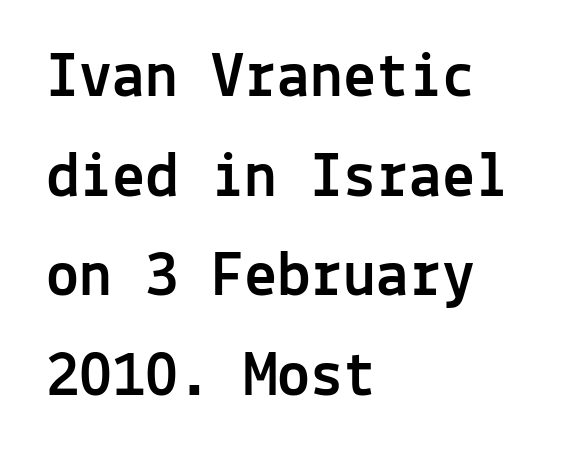
Q: Is the text italic (slanted)? A: No, it is upright.
Q: Is the typeface a serif or a sans-serif typeface? A: Sans-serif.
Q: Is the text underlined? A: No.
Q: How is the paragraph aligned? A: Left-aligned.
Q: Is the spacing between letters normal or unusually wide? A: Normal.
Q: Is the spacing between lines tight, normal or loose? A: Normal.
Q: Width (condensed, normal, or wide)? A: Normal.
Q: x-height? A: Medium.
Q: Monospaced? A: Yes.
